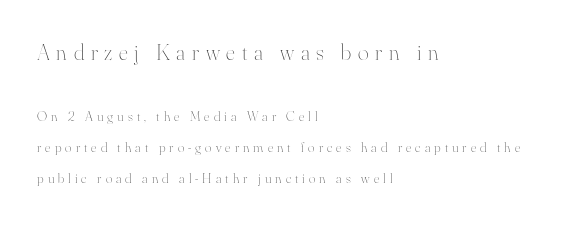
The image shows 23 px text type, upright; set left-aligned, loose line spacing (2.23x), unusually wide letter spacing (+0.29 em), not underlined; the first (top) block is 1.64x larger.
